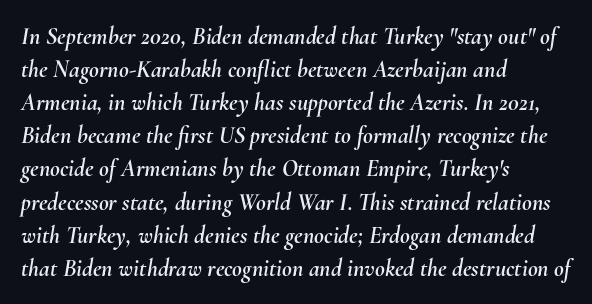
Q: Is the text italic (slanted)? A: Yes, it leans right by about 10 degrees.
Q: Is the text underlined? A: No.
Q: How is the paragraph aligned? A: Left-aligned.
Q: Is the spacing between letters normal or unusually wide? A: Normal.
Q: Is the spacing between lines tight, normal or loose? A: Normal.
